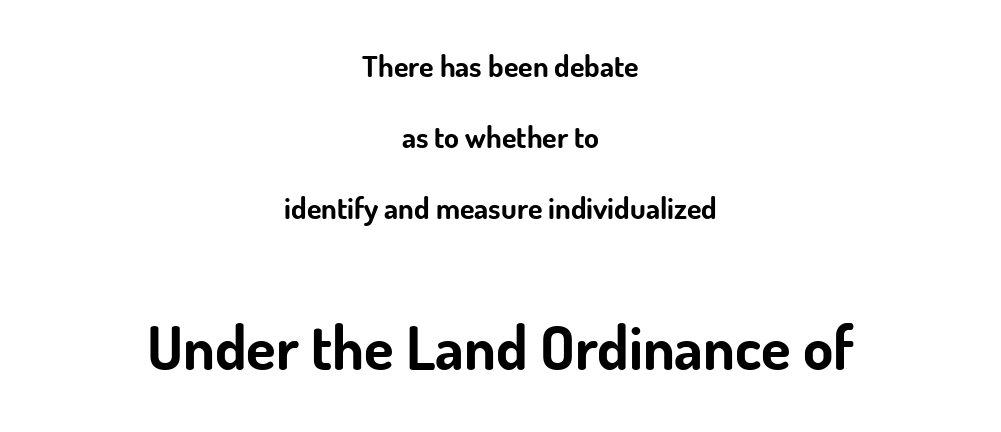
Q: Is the text bold? A: Yes.
Q: Is the text italic (slanted)? A: No, it is upright.
Q: Is the typeface a serif or a sans-serif typeface? A: Sans-serif.
Q: Is the text underlined? A: No.
Q: How is the paragraph aligned? A: Centered.
Q: Is the spacing between letters normal or unusually wide? A: Normal.
Q: Is the spacing between lines tight, normal or loose? A: Loose.
Q: Which block of text is set in a larger size, the first (top) or the second (bottom)? A: The second (bottom) one.
Q: Width (condensed, normal, or wide)? A: Normal.
Q: Stroke contrast? A: Low.
Q: x-height? A: Small.
Q: Monospaced? A: No.
